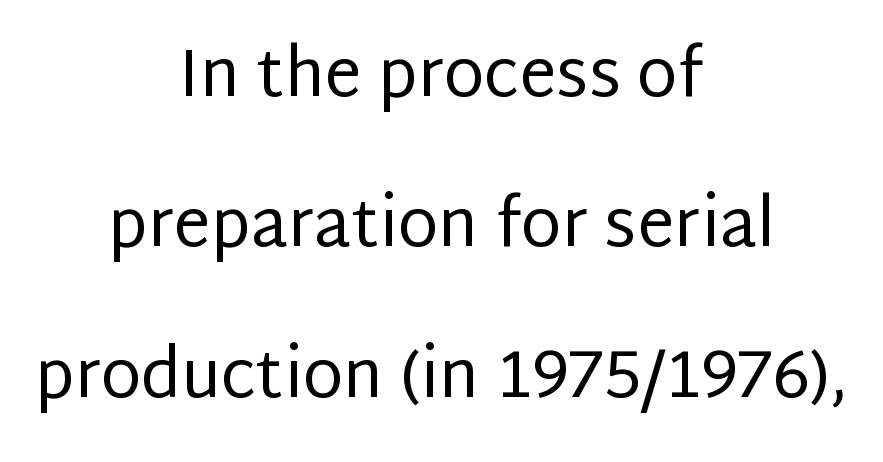
Q: Is the text bold? A: No.
Q: Is the text italic (slanted)? A: No, it is upright.
Q: Is the typeface a serif or a sans-serif typeface? A: Sans-serif.
Q: Is the text underlined? A: No.
Q: How is the paragraph aligned? A: Centered.
Q: Is the spacing between letters normal or unusually wide? A: Normal.
Q: Is the spacing between lines tight, normal or loose? A: Loose.
Q: Width (condensed, normal, or wide)? A: Normal.
Q: Stroke contrast? A: Low.
Q: x-height? A: Large.
Q: Monospaced? A: No.
